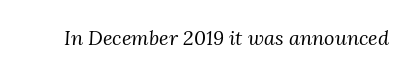
{"italic": "yes", "lean": "right", "slant_degrees": 3, "bold": "no", "underline": "no", "letter_spacing": "normal", "letter_spacing_em": 0.0, "glyph_px": 20}
